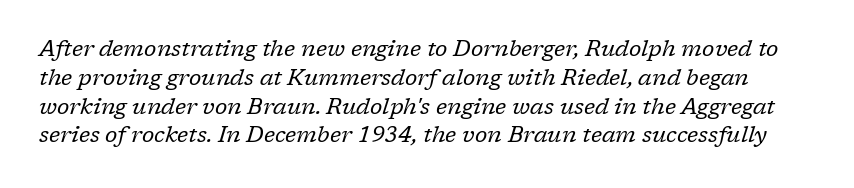
The image shows 22 px text type, italic (leaning right); set normal line spacing (1.31x), normal letter spacing, not underlined.
